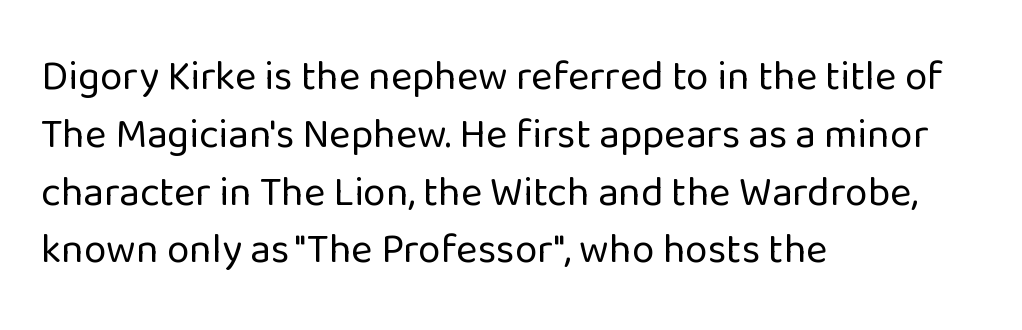
Q: Is the text bold? A: No.
Q: Is the text italic (slanted)? A: No, it is upright.
Q: Is the typeface a serif or a sans-serif typeface? A: Sans-serif.
Q: Is the text underlined? A: No.
Q: How is the paragraph aligned? A: Left-aligned.
Q: Is the spacing between letters normal or unusually wide? A: Normal.
Q: Is the spacing between lines tight, normal or loose? A: Normal.
Q: Width (condensed, normal, or wide)? A: Normal.
Q: Stroke contrast? A: Low.
Q: x-height? A: Medium.
Q: Monospaced? A: No.
